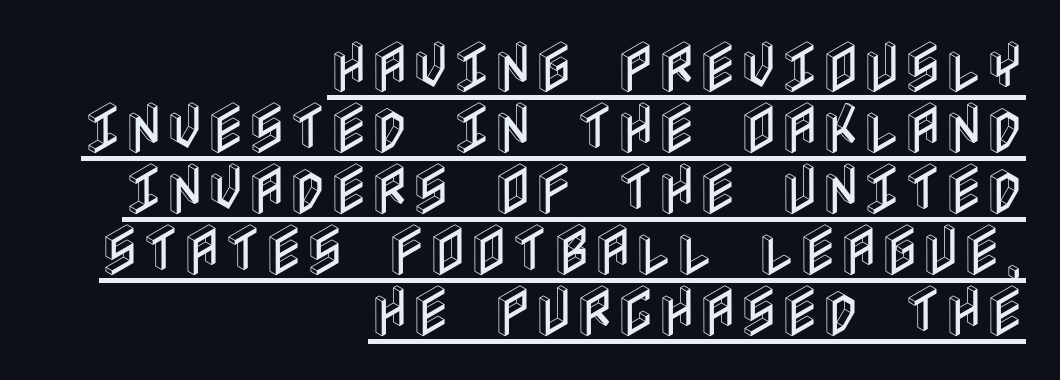
{"italic": "no", "width": "condensed", "x_height": "large", "underline": "yes", "align": "right", "line_spacing": "tight", "line_spacing_ratio": 1.09, "letter_spacing": "normal", "letter_spacing_em": 0.0, "glyph_px": 56}
